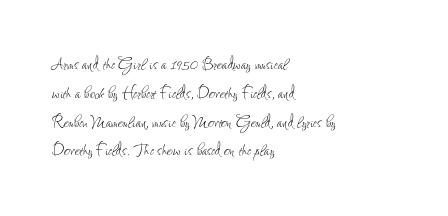
{"bold": "no", "underline": "no", "align": "left", "line_spacing": "normal", "line_spacing_ratio": 1.44, "letter_spacing": "normal", "letter_spacing_em": 0.0, "glyph_px": 20}
